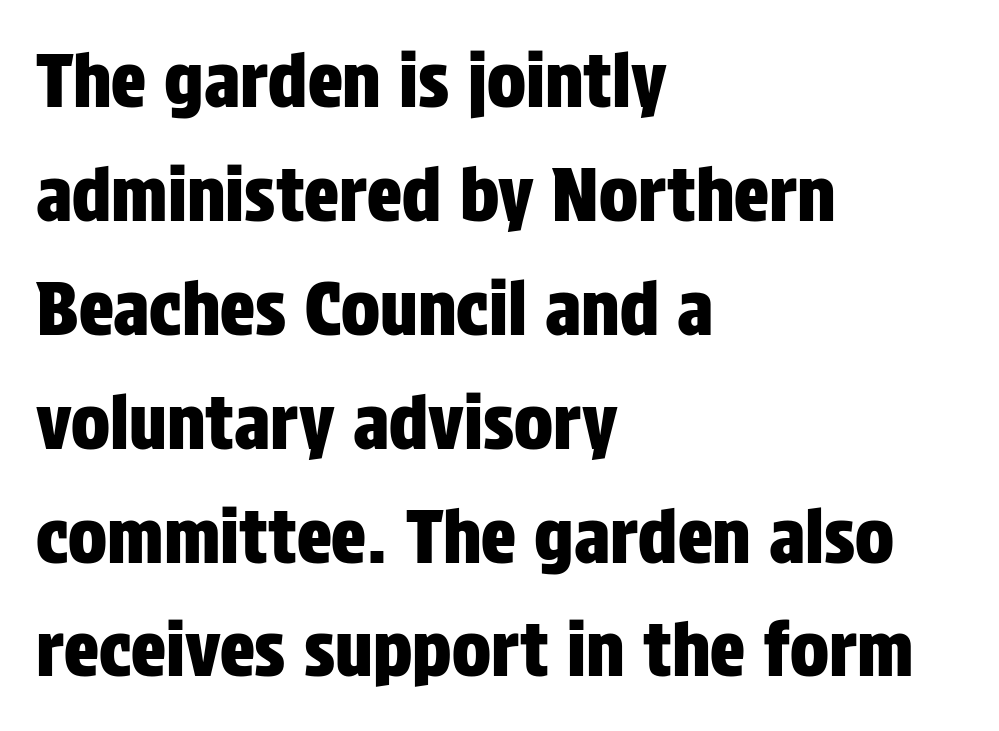
The image shows 73 px condensed sans-serif type, upright; set left-aligned, normal line spacing (1.56x), normal letter spacing, not underlined; low stroke contrast and a large x-height.
